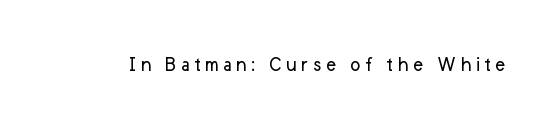
The specimen reads as upright at a glance. The face looks like a standard text weight, possibly lighter. Nobody drew a line under any word here.
